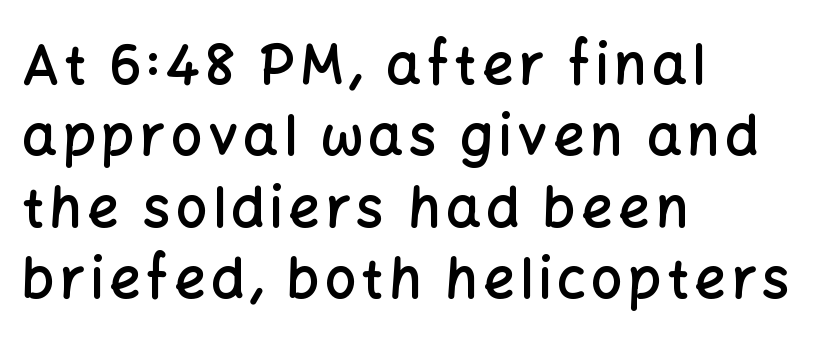
No feet cap the strokes, marking this as sans-serif type. Characters remain perfectly vertical along every line. The space between consecutive lines is moderate. You could not count columns in this text — the font is proportionally spaced.
